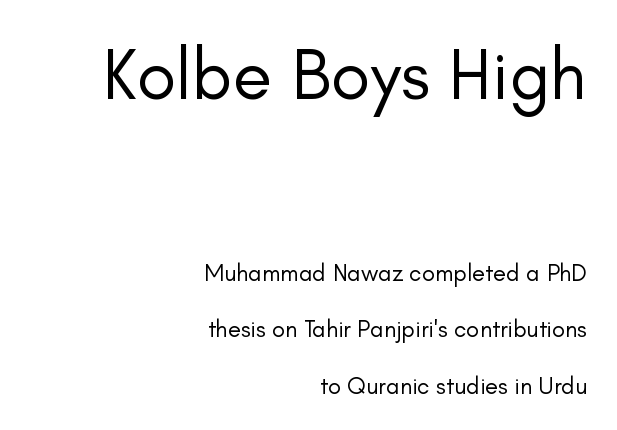
{"serif": "no", "italic": "no", "bold": "no", "weight": "regular", "width": "normal", "stroke_contrast": "low", "x_height": "small", "monospaced": "no", "underline": "no", "align": "right", "line_spacing": "loose", "line_spacing_ratio": 2.36, "letter_spacing": "normal", "letter_spacing_em": 0.0, "larger_block": "first", "size_ratio": 3.0, "glyph_px": 72}
